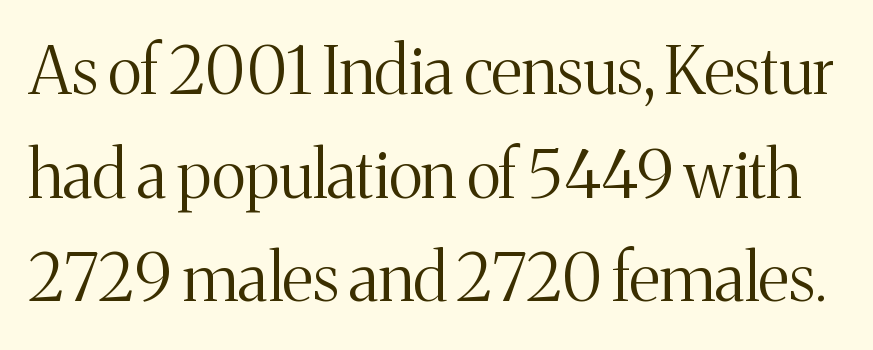
Q: Is the text bold? A: No.
Q: Is the text italic (slanted)? A: No, it is upright.
Q: Is the typeface a serif or a sans-serif typeface? A: Serif.
Q: Is the text underlined? A: No.
Q: Is the spacing between letters normal or unusually wide? A: Normal.
Q: Is the spacing between lines tight, normal or loose? A: Normal.
Q: Width (condensed, normal, or wide)? A: Normal.
Q: Stroke contrast? A: Medium.
Q: x-height? A: Medium.
Q: Monospaced? A: No.
